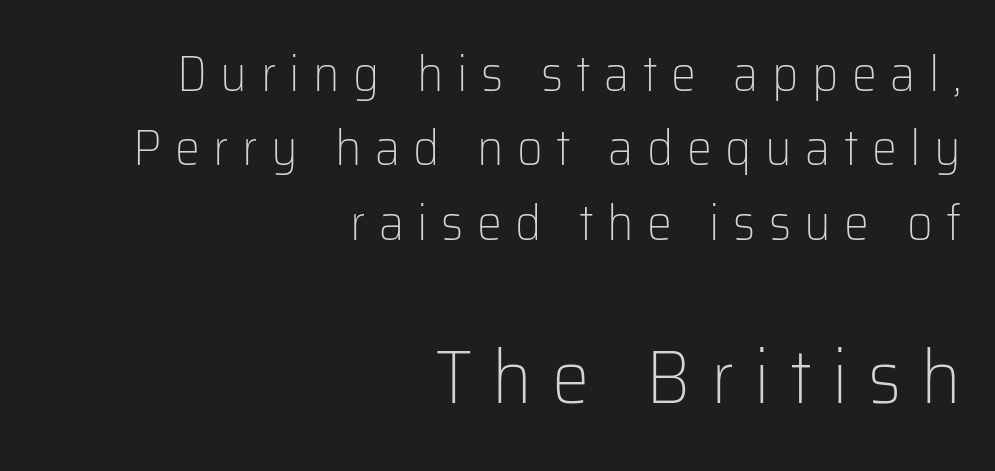
The characters display no serif detailing; their extremities are plain. The rendering anchors every line to the right-hand side. Whoever set this made the second block the dominant, larger element. Students, observe: this is what conventionally led text looks like. The horizontal fit of the characters is loose and conspicuously gappy.
